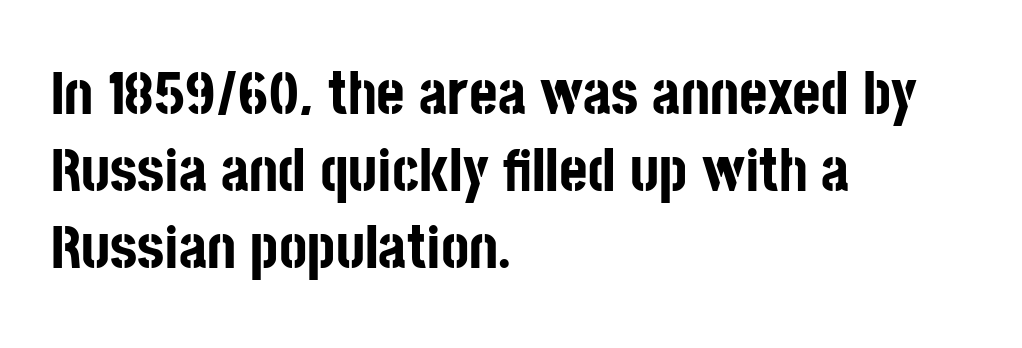
{"serif": "no", "italic": "no", "bold": "yes", "weight": "bold", "width": "condensed", "stroke_contrast": "low", "x_height": "large", "monospaced": "no", "underline": "no", "align": "left", "line_spacing": "normal", "line_spacing_ratio": 1.26, "letter_spacing": "normal", "letter_spacing_em": 0.0, "glyph_px": 61}
